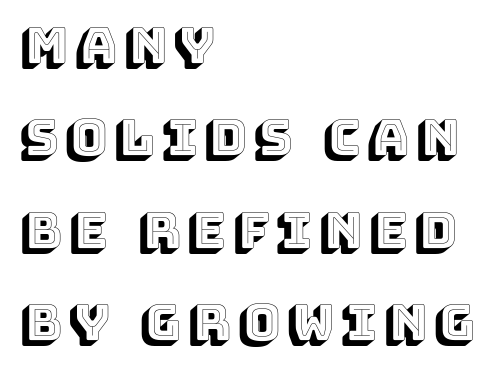
No italicization has been applied; the sample stays upright. Reading down the block, your eye returns to a fixed left position each line. A typesetter would call this proportional, since set widths differ per character. Clear beneath every line of the passage.
